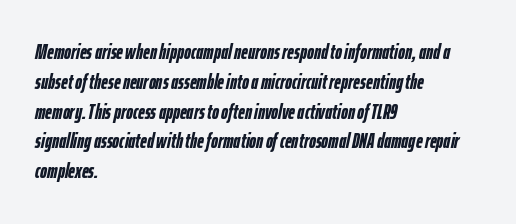
Q: Is the text bold? A: Yes.
Q: Is the text italic (slanted)? A: Yes, it leans right by about 12 degrees.
Q: Is the text underlined? A: No.
Q: How is the paragraph aligned? A: Left-aligned.
Q: Is the spacing between letters normal or unusually wide? A: Normal.
Q: Is the spacing between lines tight, normal or loose? A: Normal.
